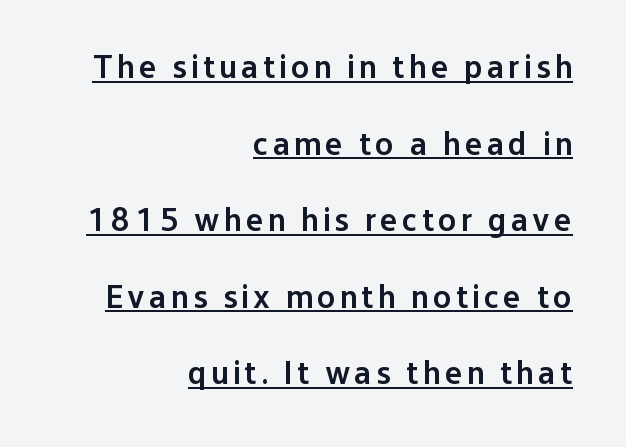
The image shows 33 px semibold sans-serif type, upright; set right-aligned, loose line spacing (2.32x), underlined; low stroke contrast and a medium x-height.
